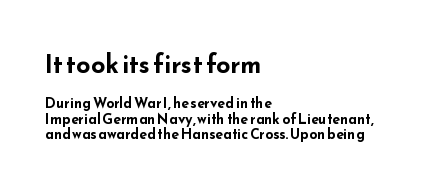
The image shows 25 px bold type, upright; set left-aligned, tight line spacing (1.09x), normal letter spacing, not underlined; the first (top) block is 1.79x larger.
